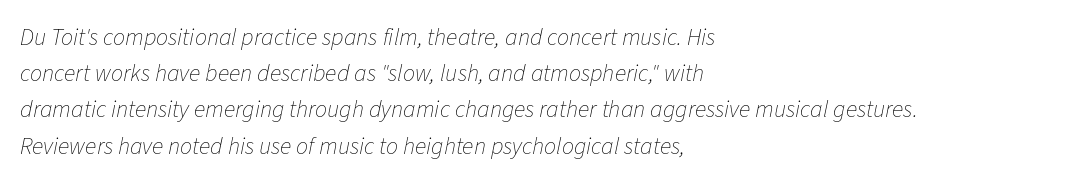
The lines in this sample share a left origin and differ only in where they stop. Glance below the letters and you will spot only blank space. On a weight scale, this lands at 450 or below. The line-height multiplier appears to be the usual default. The rendering keeps characters at their native spacing.
